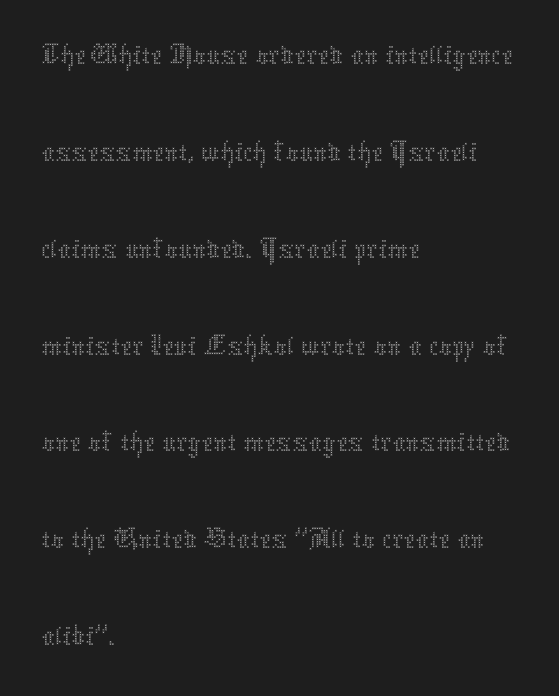
The image shows 65 px thin type, upright; set left-aligned, normal line spacing (1.49x), normal letter spacing, not underlined; medium stroke contrast and a medium x-height.
